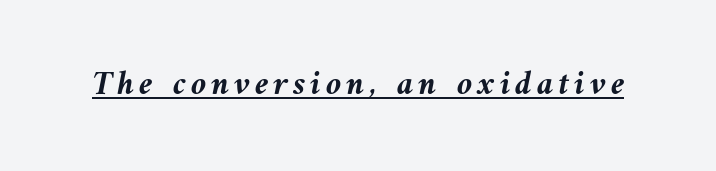
The image shows 35 px semibold type, italic (leaning left); set underlined; medium stroke contrast and a medium x-height.
